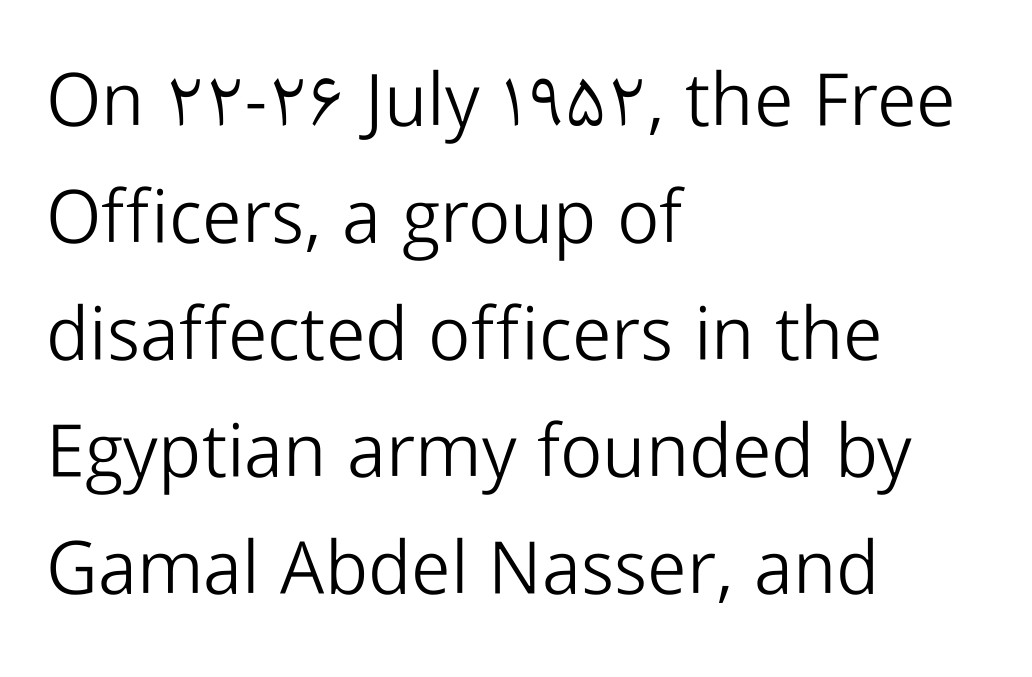
Compared with a centered layout, this one pins lines to the left instead. The type sits square on the baseline with zero lean. Letter spacing: default. Here the designer chose a conventional face with non-uniform glyph widths.
